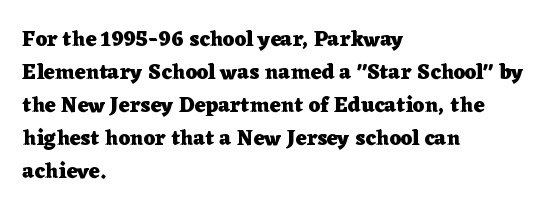
{"italic": "no", "bold": "yes", "underline": "no", "align": "left", "line_spacing": "normal", "line_spacing_ratio": 1.57, "letter_spacing": "normal", "letter_spacing_em": 0.0, "glyph_px": 21}
